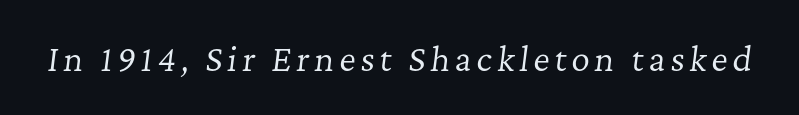
Heft: none added — not bold. The space beneath each line is pristine and unruled. Typographically, this falls in the serif category. Proportional: the letters do not fall into vertical columns.
